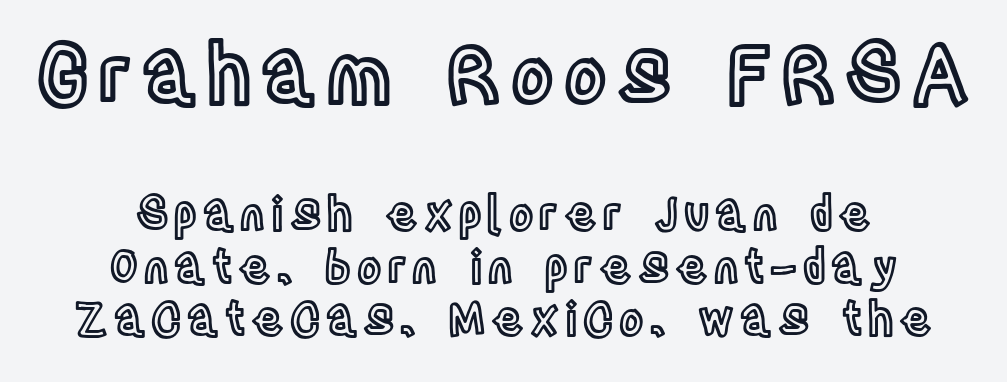
Q: Is the text italic (slanted)? A: No, it is upright.
Q: Is the text underlined? A: No.
Q: How is the paragraph aligned? A: Centered.
Q: Is the spacing between lines tight, normal or loose? A: Tight.
Q: Which block of text is set in a larger size, the first (top) or the second (bottom)? A: The first (top) one.
Q: Width (condensed, normal, or wide)? A: Condensed.
Q: x-height? A: Large.
Q: Monospaced? A: No.
